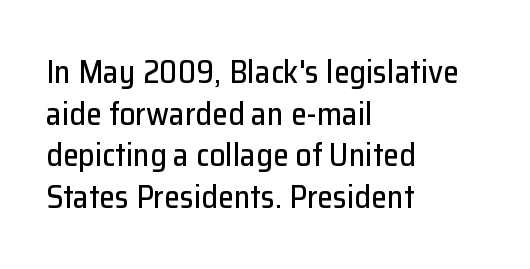
Q: Is the text italic (slanted)? A: No, it is upright.
Q: Is the typeface a serif or a sans-serif typeface? A: Sans-serif.
Q: Is the text underlined? A: No.
Q: How is the paragraph aligned? A: Left-aligned.
Q: Is the spacing between letters normal or unusually wide? A: Normal.
Q: Is the spacing between lines tight, normal or loose? A: Normal.
Q: Width (condensed, normal, or wide)? A: Normal.
Q: Stroke contrast? A: Low.
Q: x-height? A: Medium.
Q: Monospaced? A: No.
